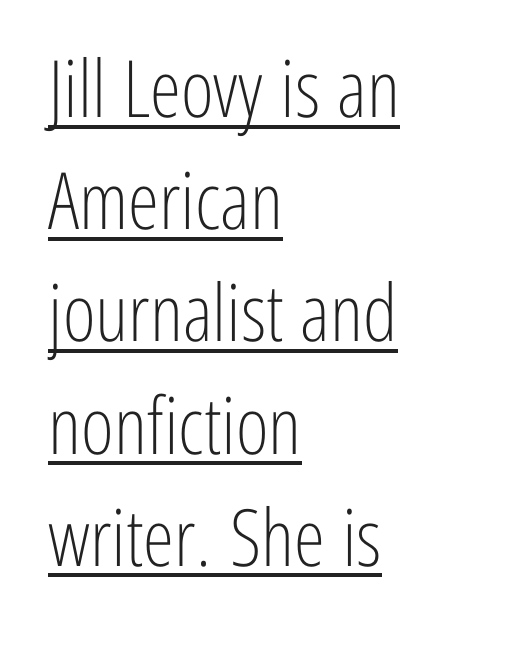
The image shows 79 px light, condensed sans-serif type, upright; set left-aligned, normal line spacing (1.42x), normal letter spacing, underlined; low stroke contrast and a medium x-height.
